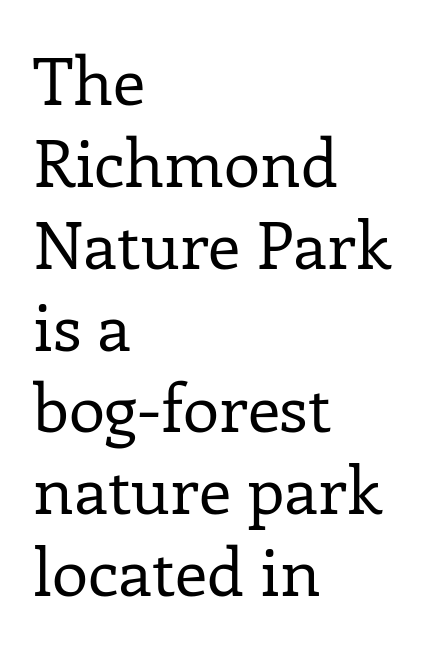
The image shows 66 px regular-weight serif type, upright; set left-aligned, line spacing 1.24x, normal letter spacing, not underlined; low stroke contrast and a medium x-height.
